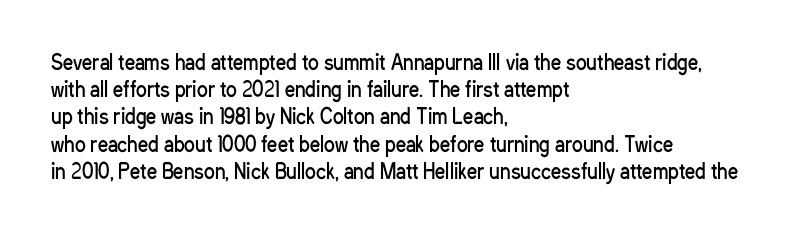
The image shows 20 px text type, upright; set left-aligned, normal line spacing (1.36x), normal letter spacing, not underlined.
